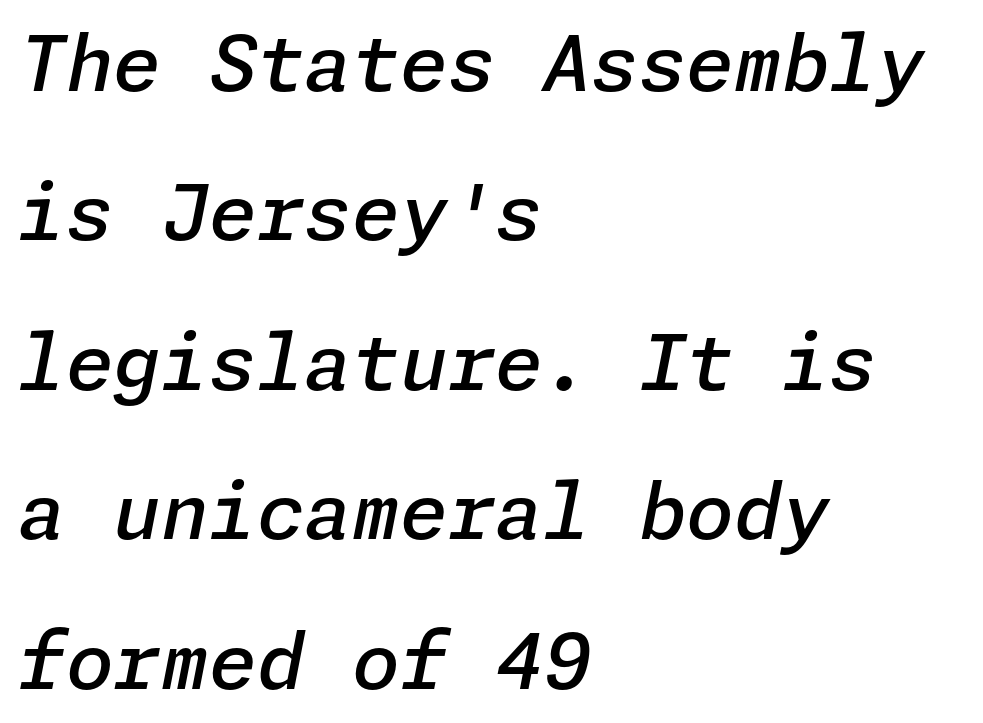
Q: Is the text bold? A: Semi-bold.
Q: Is the text italic (slanted)? A: Yes, it leans right by about 11 degrees.
Q: Is the text underlined? A: No.
Q: How is the paragraph aligned? A: Left-aligned.
Q: Is the spacing between letters normal or unusually wide? A: Normal.
Q: Is the spacing between lines tight, normal or loose? A: Loose.
Q: Width (condensed, normal, or wide)? A: Normal.
Q: Stroke contrast? A: Low.
Q: x-height? A: Medium.
